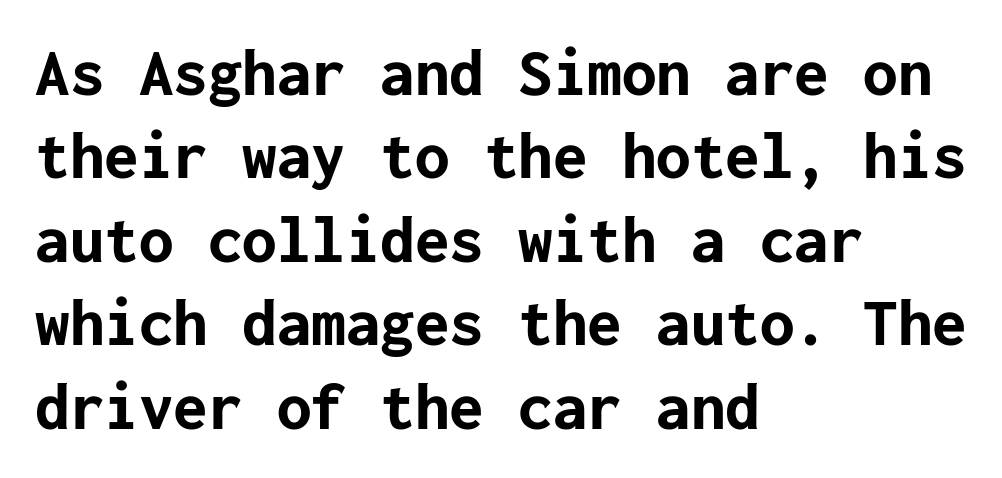
The image shows 69 px bold sans-serif type, upright; set left-aligned, line spacing 1.21x, normal letter spacing, not underlined; low stroke contrast and a medium x-height.
